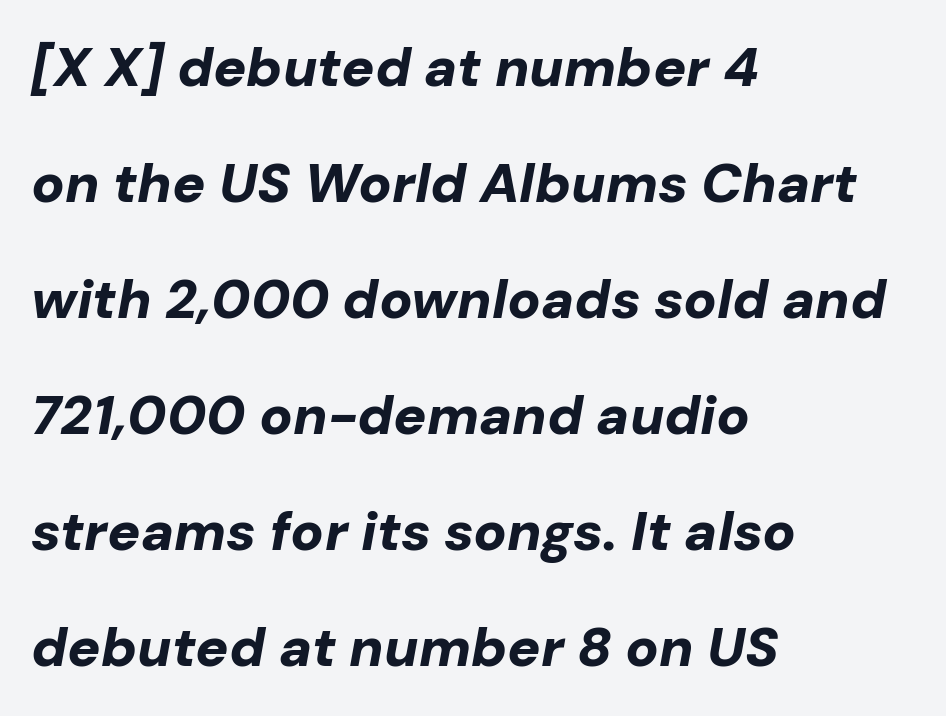
The image shows 55 px bold type, italic (leaning right); set left-aligned, loose line spacing (2.11x), normal letter spacing, not underlined; low stroke contrast and a medium x-height.
